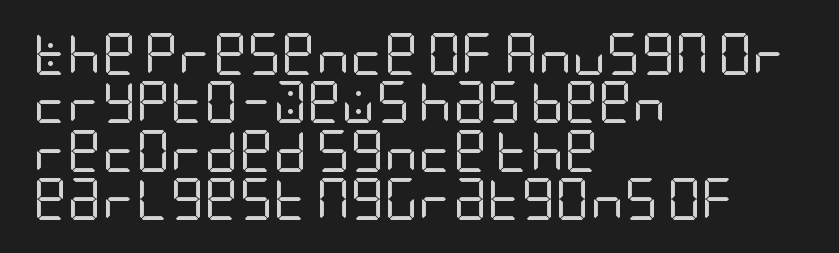
The vertical gap from one line to the next is small. The passage shown is not bold in any degree. The typography opts for an upright posture over an oblique one. No feet cap the strokes, marking this as sans-serif type. Which margin do the lines hug? The left one — the right edge is uneven. The gaps between neighbouring characters are ordinary and unremarkable.
